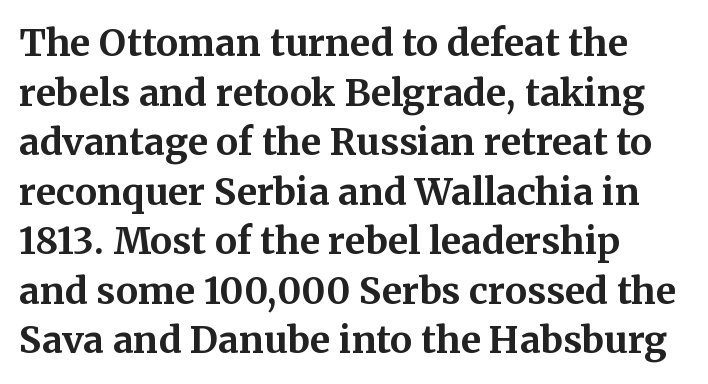
{"serif": "yes", "italic": "no", "bold": "yes", "weight": "bold", "width": "normal", "stroke_contrast": "medium", "x_height": "medium", "monospaced": "no", "underline": "no", "align": "left", "line_spacing": "normal", "line_spacing_ratio": 1.34, "letter_spacing": "normal", "letter_spacing_em": 0.0, "glyph_px": 37}
